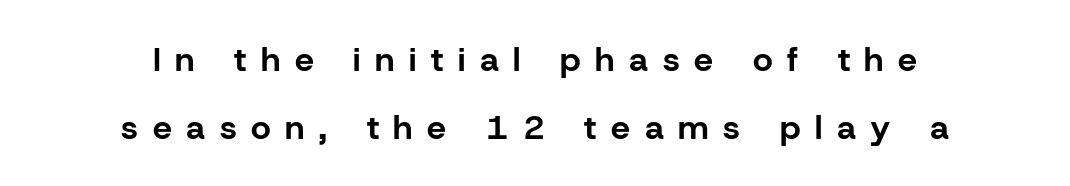
Q: Is the text bold? A: Yes.
Q: Is the text italic (slanted)? A: No, it is upright.
Q: Is the typeface a serif or a sans-serif typeface? A: Sans-serif.
Q: Is the text underlined? A: No.
Q: How is the paragraph aligned? A: Centered.
Q: Is the spacing between letters normal or unusually wide? A: Unusually wide.
Q: Is the spacing between lines tight, normal or loose? A: Loose.
Q: Width (condensed, normal, or wide)? A: Normal.
Q: Stroke contrast? A: Low.
Q: x-height? A: Medium.
Q: Monospaced? A: No.
